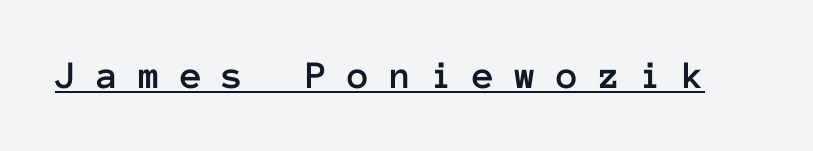
{"italic": "no", "width": "normal", "stroke_contrast": "low", "x_height": "medium", "monospaced": "yes", "underline": "yes", "letter_spacing": "wide", "letter_spacing_em": 0.5, "glyph_px": 40}
